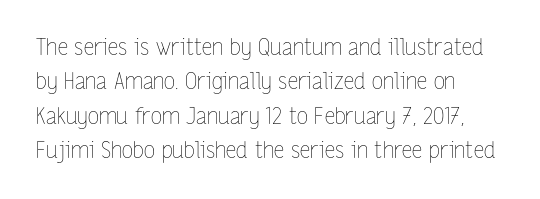
{"italic": "no", "bold": "no", "underline": "no", "align": "left", "line_spacing": "normal", "line_spacing_ratio": 1.49, "letter_spacing": "normal", "letter_spacing_em": 0.0, "glyph_px": 23}
